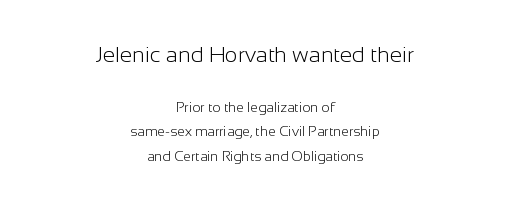
Q: Is the text bold? A: No.
Q: Is the text italic (slanted)? A: No, it is upright.
Q: Is the text underlined? A: No.
Q: How is the paragraph aligned? A: Centered.
Q: Is the spacing between letters normal or unusually wide? A: Normal.
Q: Which block of text is set in a larger size, the first (top) or the second (bottom)? A: The first (top) one.
